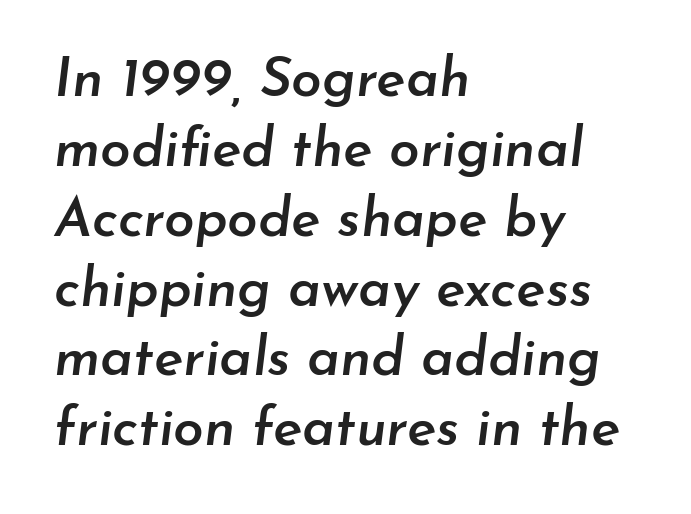
A fair bit of extra ink — the face is semibold, not bold. Leftover space on each line is placed entirely after the last word. The space directly below the letters is spotless. Characters are canted at an angle relative to the baseline's perpendicular. The designer left line spacing at the default. Tracking here is standard; glyphs follow each other at the usual distance.
